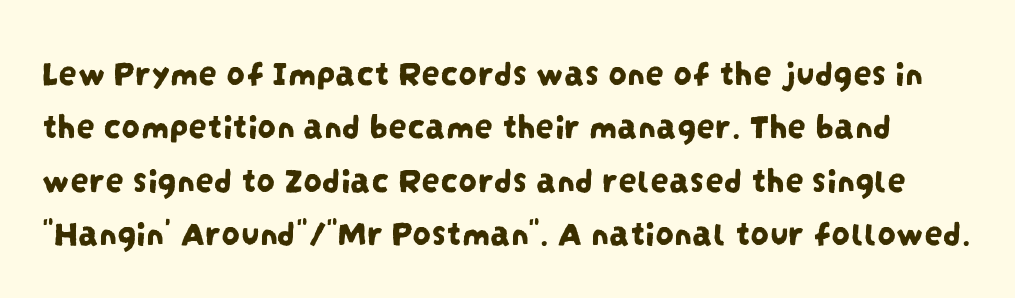
{"serif": "no", "width": "condensed", "stroke_contrast": "low", "x_height": "large", "monospaced": "no", "underline": "no", "line_spacing": "normal", "line_spacing_ratio": 1.44, "letter_spacing": "normal", "letter_spacing_em": 0.0, "glyph_px": 37}
